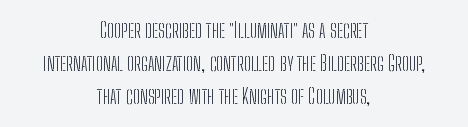
The image shows 21 px text type, upright; set centered, normal line spacing (1.58x), normal letter spacing, not underlined.
